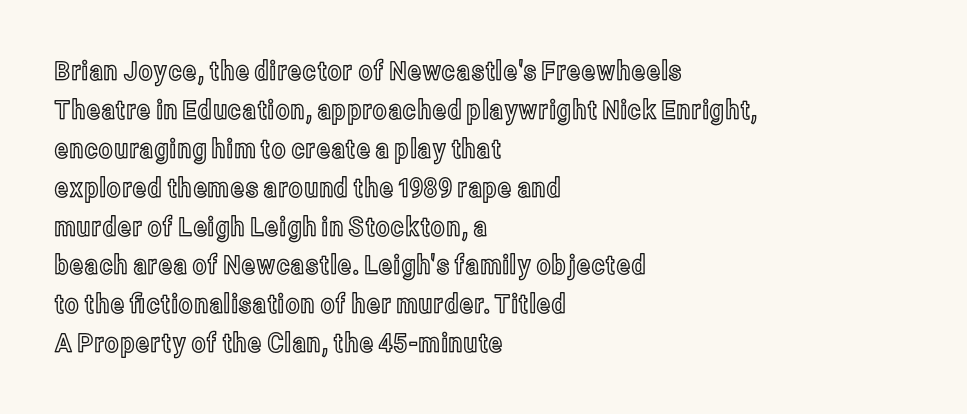
Q: Is the text italic (slanted)? A: No, it is upright.
Q: Is the text underlined? A: No.
Q: How is the paragraph aligned? A: Left-aligned.
Q: Is the spacing between letters normal or unusually wide? A: Normal.
Q: Is the spacing between lines tight, normal or loose? A: Normal.
